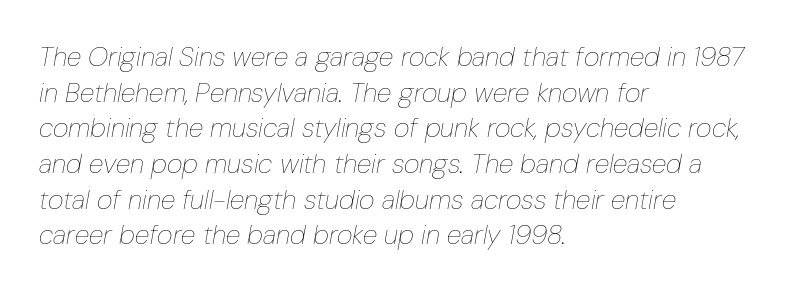
The image shows 27 px text type, italic (leaning right); set left-aligned, normal line spacing (1.32x), normal letter spacing, not underlined.
